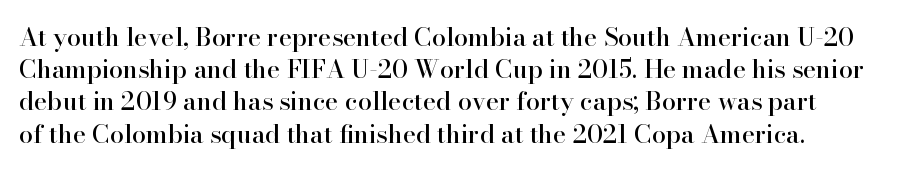
{"italic": "no", "underline": "no", "align": "left", "line_spacing": "normal", "line_spacing_ratio": 1.29, "letter_spacing": "normal", "letter_spacing_em": 0.0, "glyph_px": 25}
